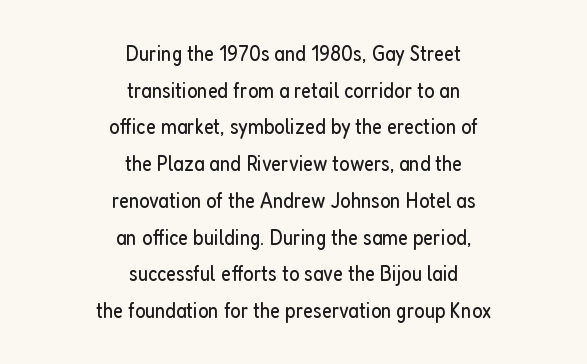
Q: Is the text bold? A: No.
Q: Is the text italic (slanted)? A: No, it is upright.
Q: Is the text underlined? A: No.
Q: How is the paragraph aligned? A: Centered.
Q: Is the spacing between letters normal or unusually wide? A: Normal.
Q: Is the spacing between lines tight, normal or loose? A: Normal.
